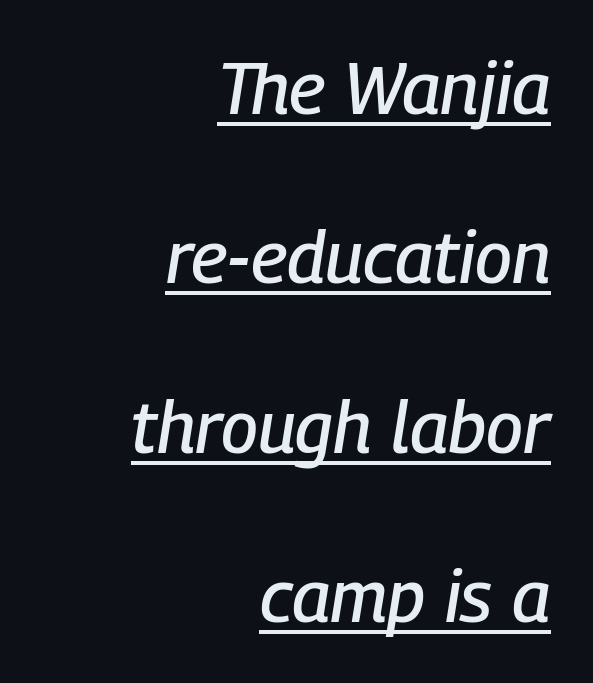
The image shows 73 px condensed type, italic (leaning right); set right-aligned, loose line spacing (2.32x), normal letter spacing, underlined; low stroke contrast and a medium x-height.
